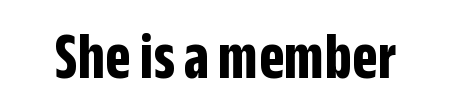
Q: Is the text bold? A: Yes.
Q: Is the text italic (slanted)? A: No, it is upright.
Q: Is the typeface a serif or a sans-serif typeface? A: Sans-serif.
Q: Is the text underlined? A: No.
Q: Is the spacing between letters normal or unusually wide? A: Normal.
Q: Width (condensed, normal, or wide)? A: Condensed.
Q: Stroke contrast? A: Low.
Q: x-height? A: Large.
Q: Monospaced? A: No.
